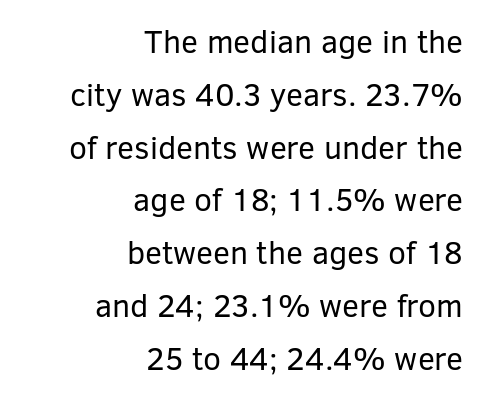
The block of text has a typical density, with ordinary space between rows. The passage shown is not bold in any degree. Is this a sans? Yes — the strokes have no serifs. Spacing verdict: proportional, widths tailored to each character.
